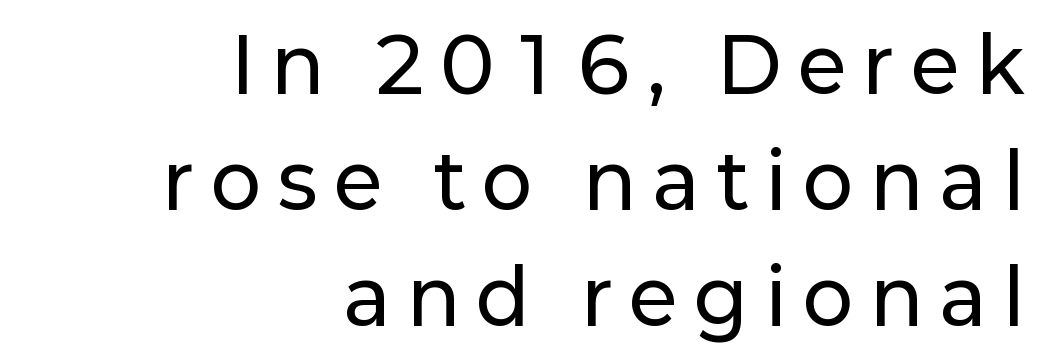
Q: Is the text italic (slanted)? A: No, it is upright.
Q: Is the typeface a serif or a sans-serif typeface? A: Sans-serif.
Q: Is the text underlined? A: No.
Q: How is the paragraph aligned? A: Right-aligned.
Q: Is the spacing between letters normal or unusually wide? A: Unusually wide.
Q: Is the spacing between lines tight, normal or loose? A: Normal.
Q: Width (condensed, normal, or wide)? A: Normal.
Q: Stroke contrast? A: Low.
Q: x-height? A: Medium.
Q: Monospaced? A: No.
